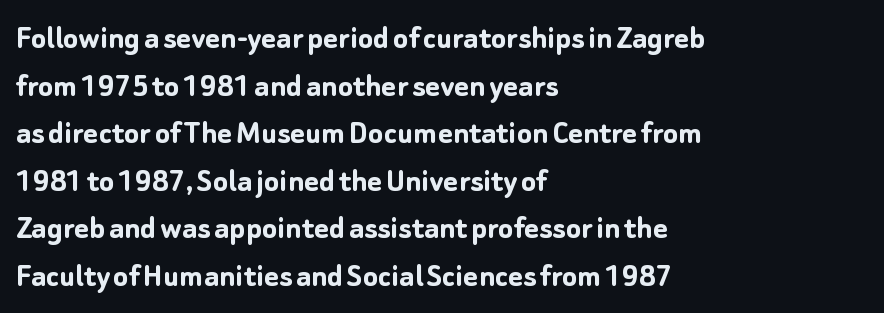
The image shows 35 px semibold sans-serif type, upright; set left-aligned, normal line spacing (1.36x), normal letter spacing, not underlined; low stroke contrast and a medium x-height.
